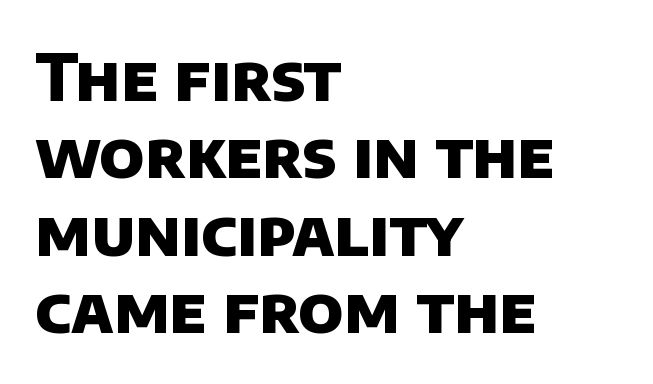
{"serif": "no", "bold": "yes", "weight": "heavy", "width": "normal", "stroke_contrast": "low", "x_height": "large", "monospaced": "no", "underline": "no", "align": "left", "line_spacing_ratio": 1.21, "letter_spacing": "normal", "letter_spacing_em": 0.0, "glyph_px": 64}
